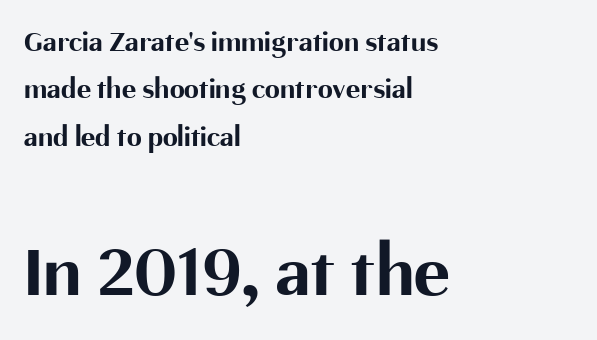
The image shows 76 px bold sans-serif type, upright; set left-aligned, normal line spacing (1.58x), normal letter spacing, not underlined; the second (bottom) block is 2.53x larger; medium stroke contrast and a medium x-height.
